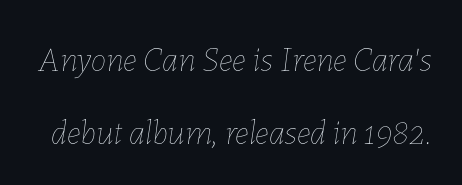
Q: Is the text bold? A: No.
Q: Is the text italic (slanted)? A: Yes, it leans right by about 7 degrees.
Q: Is the text underlined? A: No.
Q: Is the spacing between letters normal or unusually wide? A: Normal.
Q: Is the spacing between lines tight, normal or loose? A: Loose.
Q: Width (condensed, normal, or wide)? A: Normal.
Q: Stroke contrast? A: Low.
Q: x-height? A: Medium.
Q: Monospaced? A: No.
